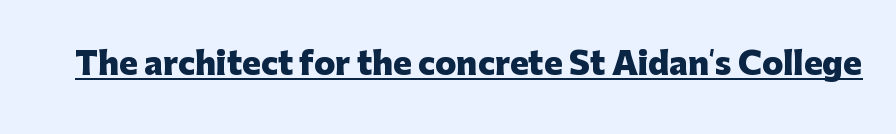
Q: Is the text bold? A: Yes.
Q: Is the text italic (slanted)? A: No, it is upright.
Q: Is the typeface a serif or a sans-serif typeface? A: Sans-serif.
Q: Is the text underlined? A: Yes.
Q: Is the spacing between letters normal or unusually wide? A: Normal.
Q: Width (condensed, normal, or wide)? A: Normal.
Q: Stroke contrast? A: Low.
Q: x-height? A: Medium.
Q: Monospaced? A: No.
